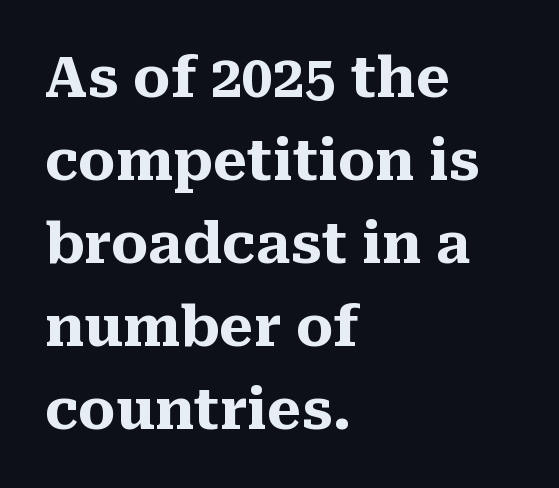
The image shows 56 px heavy serif type, upright; set left-aligned, normal line spacing (1.48x), normal letter spacing, not underlined; medium stroke contrast and a medium x-height.
